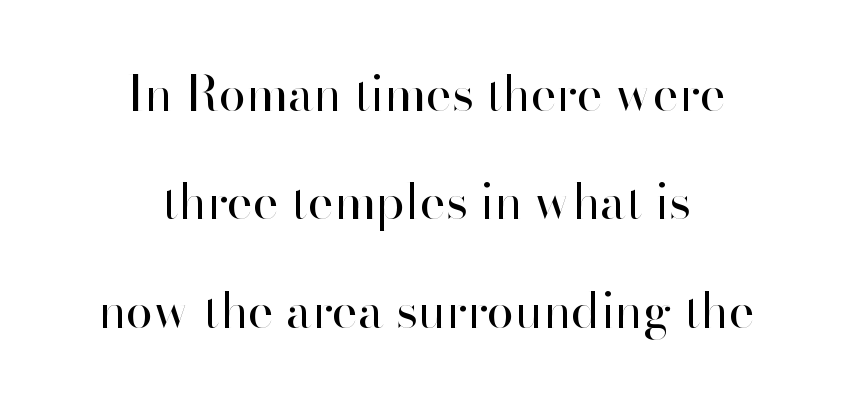
{"serif": "no", "italic": "no", "bold": "no", "weight": "regular", "width": "normal", "stroke_contrast": "high", "x_height": "small", "monospaced": "no", "underline": "no", "align": "center", "line_spacing": "loose", "line_spacing_ratio": 2.21, "letter_spacing": "normal", "letter_spacing_em": 0.0, "glyph_px": 49}
